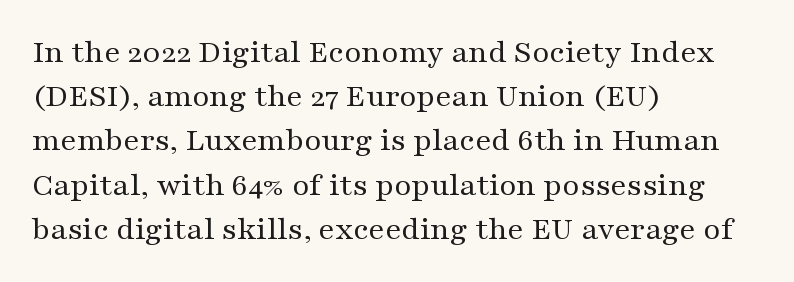
{"serif": "yes", "italic": "no", "bold": "no", "weight": "regular", "width": "wide", "stroke_contrast": "medium", "x_height": "medium", "monospaced": "no", "underline": "no", "align": "left", "line_spacing": "normal", "line_spacing_ratio": 1.34, "letter_spacing": "normal", "letter_spacing_em": 0.0, "glyph_px": 33}
